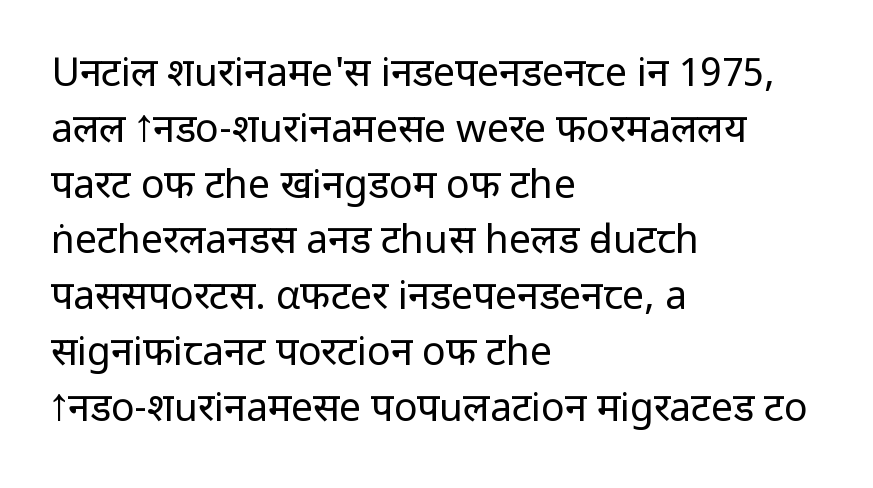
Q: Is the text bold? A: No.
Q: Is the text italic (slanted)? A: No, it is upright.
Q: Is the typeface a serif or a sans-serif typeface? A: Sans-serif.
Q: Is the text underlined? A: No.
Q: How is the paragraph aligned? A: Left-aligned.
Q: Is the spacing between letters normal or unusually wide? A: Normal.
Q: Is the spacing between lines tight, normal or loose? A: Normal.
Q: Width (condensed, normal, or wide)? A: Normal.
Q: Stroke contrast? A: Low.
Q: x-height? A: Medium.
Q: Monospaced? A: No.
